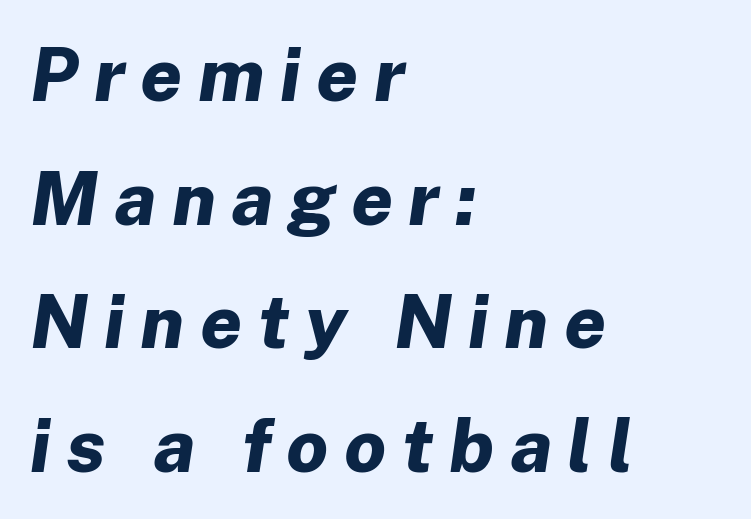
{"italic": "yes", "lean": "right", "slant_degrees": 8, "bold": "yes", "weight": "bold", "width": "normal", "stroke_contrast": "low", "x_height": "medium", "monospaced": "no", "underline": "no", "align": "left", "line_spacing": "normal", "line_spacing_ratio": 1.67, "letter_spacing": "wide", "letter_spacing_em": 0.21, "glyph_px": 74}
